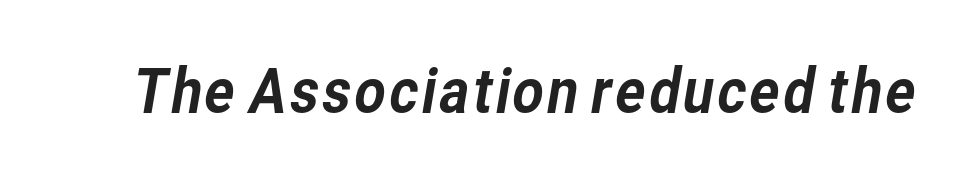
{"serif": "no", "width": "normal", "stroke_contrast": "low", "x_height": "medium", "monospaced": "no", "underline": "no", "letter_spacing": "normal", "letter_spacing_em": 0.0, "glyph_px": 61}
